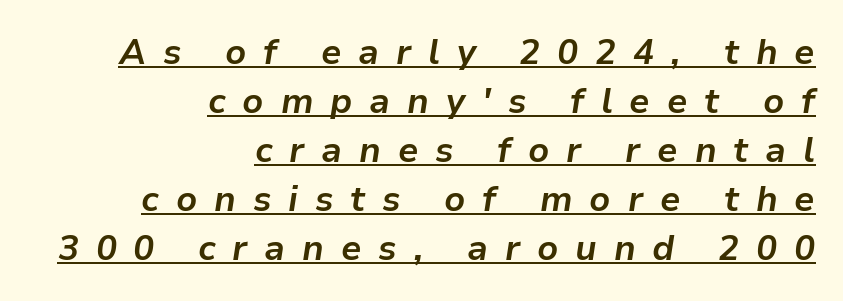
Strokes here are thick enough to call this a true bold. The designer left line spacing at the default. Underlining? Definitely there. The tracking reads as deliberately expanded to a designer's eye. Every character sits at an angle, as italics do. The rendering anchors every line to the right-hand side.
